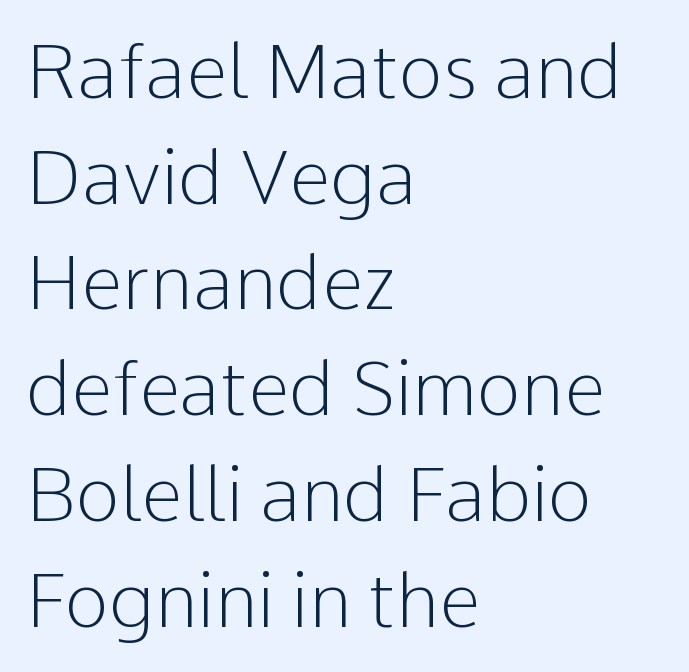
The image shows 75 px light sans-serif type, upright; set left-aligned, normal line spacing (1.41x), normal letter spacing, not underlined; low stroke contrast and a medium x-height.
